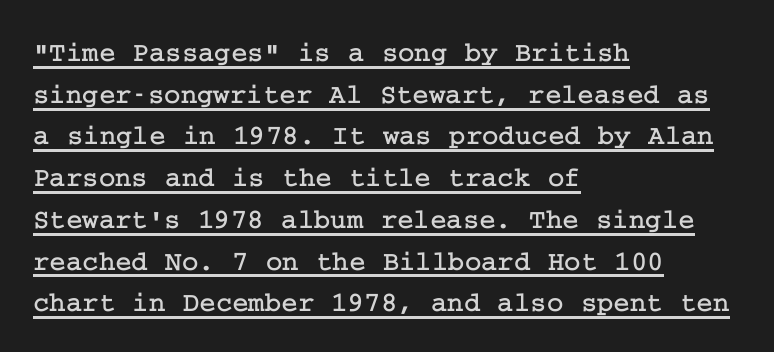
{"serif": "yes", "italic": "no", "width": "normal", "stroke_contrast": "low", "x_height": "medium", "underline": "yes", "align": "left", "line_spacing": "normal", "line_spacing_ratio": 1.49, "letter_spacing": "normal", "letter_spacing_em": 0.0, "glyph_px": 28}
